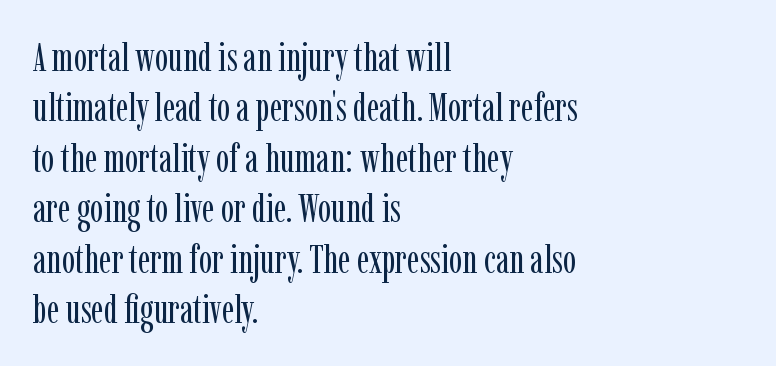
{"serif": "yes", "italic": "no", "bold": "no", "weight": "regular", "width": "condensed", "stroke_contrast": "low", "x_height": "medium", "monospaced": "no", "underline": "no", "align": "left", "line_spacing": "normal", "line_spacing_ratio": 1.26, "letter_spacing": "normal", "letter_spacing_em": 0.0, "glyph_px": 40}
